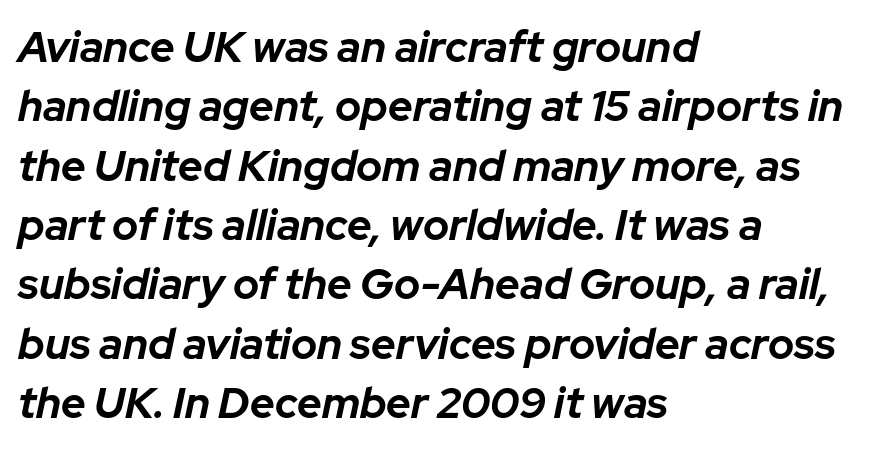
The image shows 43 px bold type, italic (leaning right); set left-aligned, normal line spacing (1.38x), normal letter spacing, not underlined; low stroke contrast and a medium x-height.
